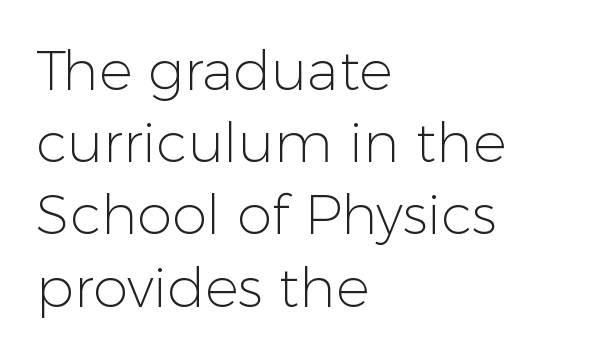
The image shows 56 px light sans-serif type, upright; set left-aligned, normal line spacing (1.29x), normal letter spacing, not underlined; low stroke contrast and a medium x-height.
